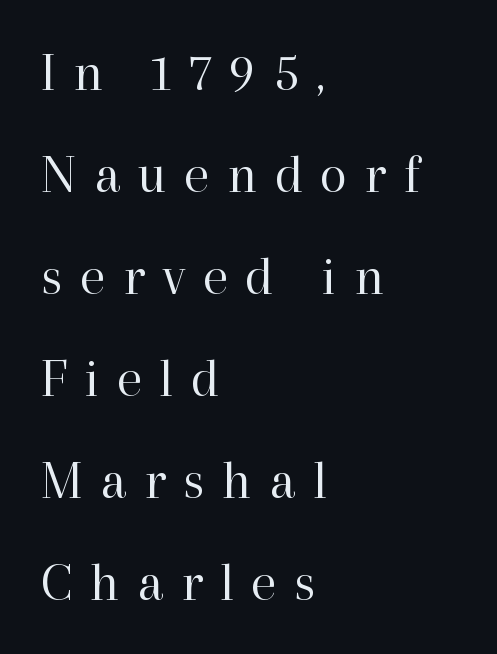
Q: Is the text bold? A: No.
Q: Is the text italic (slanted)? A: No, it is upright.
Q: Is the typeface a serif or a sans-serif typeface? A: Serif.
Q: Is the text underlined? A: No.
Q: How is the paragraph aligned? A: Left-aligned.
Q: Is the spacing between letters normal or unusually wide? A: Unusually wide.
Q: Width (condensed, normal, or wide)? A: Normal.
Q: Stroke contrast? A: High.
Q: x-height? A: Medium.
Q: Monospaced? A: No.
